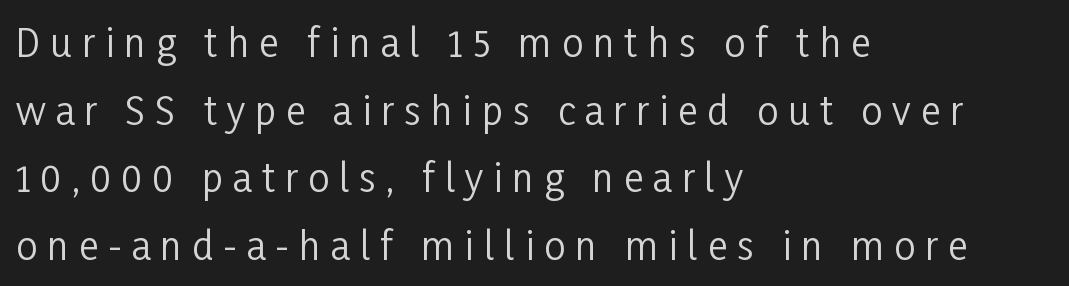
{"serif": "no", "italic": "no", "bold": "no", "weight": "regular", "width": "condensed", "stroke_contrast": "low", "x_height": "medium", "monospaced": "no", "underline": "no", "align": "left", "line_spacing_ratio": 1.78, "letter_spacing": "wide", "letter_spacing_em": 0.26, "glyph_px": 38}
